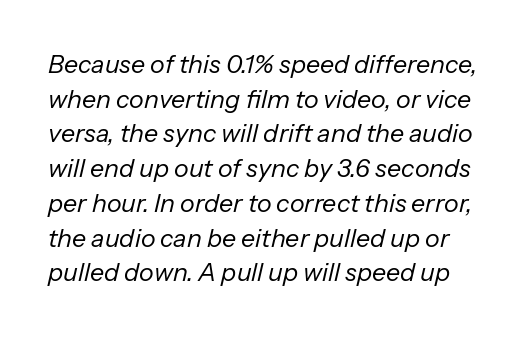
The image shows 25 px text type, italic (leaning right); set normal line spacing (1.39x), normal letter spacing, not underlined.
